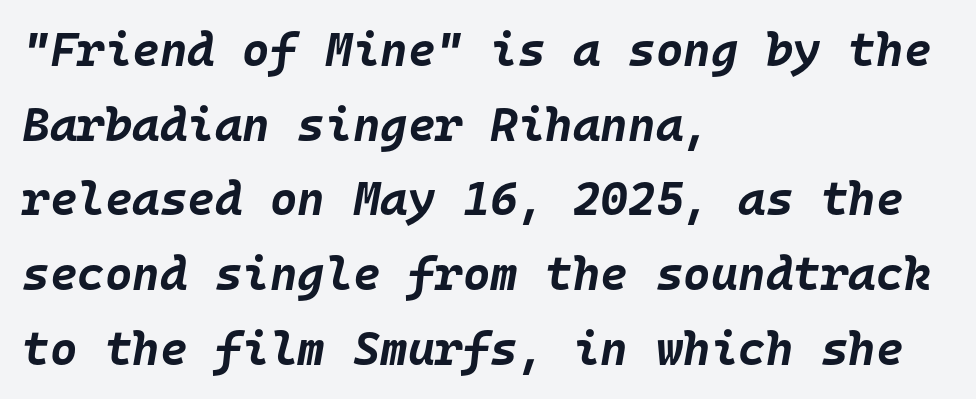
{"italic": "yes", "lean": "right", "slant_degrees": 10, "bold": "yes", "weight": "bold", "width": "normal", "stroke_contrast": "low", "x_height": "large", "monospaced": "yes", "underline": "no", "align": "left", "line_spacing": "normal", "line_spacing_ratio": 1.59, "letter_spacing": "normal", "letter_spacing_em": 0.0, "glyph_px": 47}
